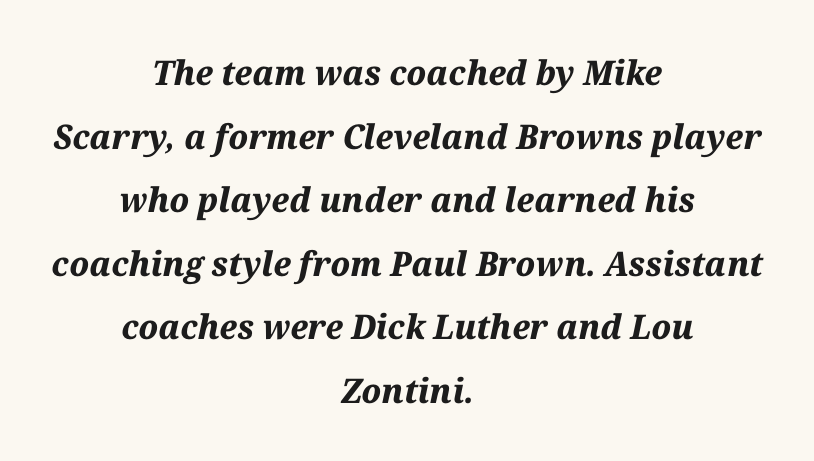
The image shows 34 px bold type, italic (leaning right); set centered, line spacing 1.87x, normal letter spacing, not underlined; medium stroke contrast and a medium x-height.
